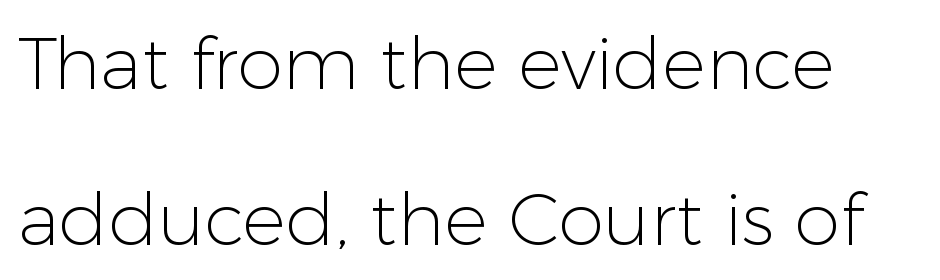
The image shows 73 px light sans-serif type, upright; set loose line spacing (2.14x), normal letter spacing, not underlined; low stroke contrast and a medium x-height.
